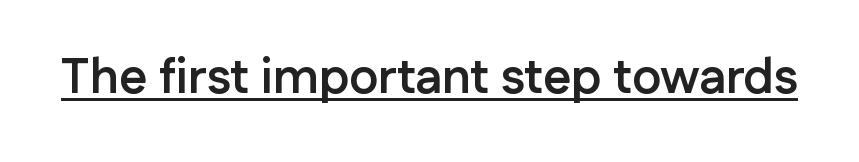
Q: Is the text bold? A: Yes.
Q: Is the text italic (slanted)? A: No, it is upright.
Q: Is the typeface a serif or a sans-serif typeface? A: Sans-serif.
Q: Is the text underlined? A: Yes.
Q: Is the spacing between letters normal or unusually wide? A: Normal.
Q: Width (condensed, normal, or wide)? A: Normal.
Q: Stroke contrast? A: Low.
Q: x-height? A: Medium.
Q: Monospaced? A: No.
